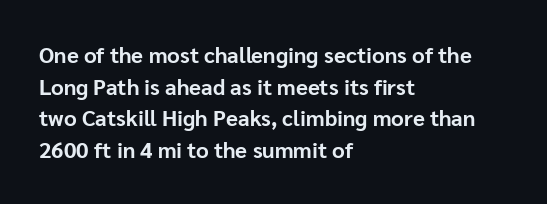
{"italic": "no", "bold": "yes", "underline": "no", "align": "left", "line_spacing": "normal", "line_spacing_ratio": 1.44, "letter_spacing": "normal", "letter_spacing_em": 0.0, "glyph_px": 22}
